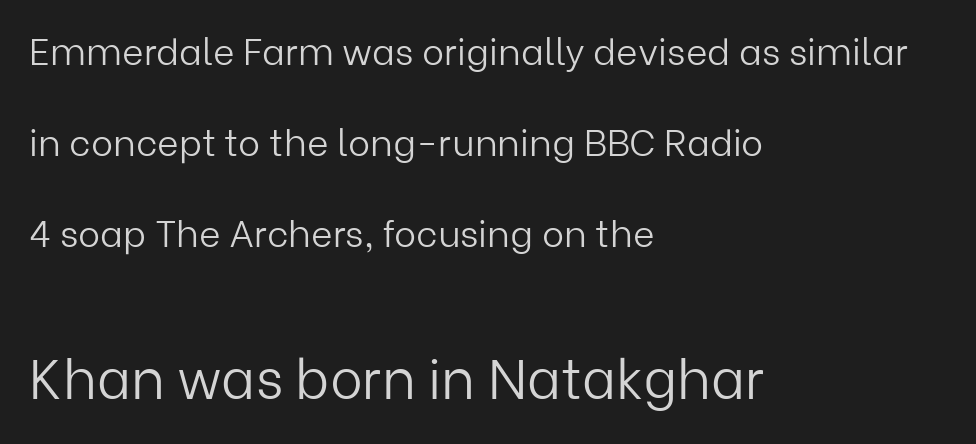
{"serif": "no", "italic": "no", "bold": "no", "weight": "light", "width": "normal", "stroke_contrast": "low", "x_height": "medium", "monospaced": "no", "underline": "no", "align": "left", "line_spacing": "loose", "line_spacing_ratio": 2.46, "letter_spacing": "normal", "letter_spacing_em": 0.0, "larger_block": "second", "size_ratio": 1.49, "glyph_px": 55}
